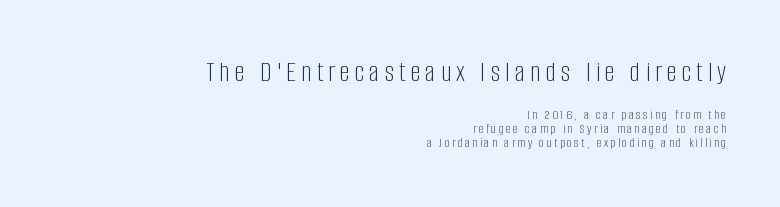
Q: Is the text bold? A: No.
Q: Is the text italic (slanted)? A: No, it is upright.
Q: Is the typeface a serif or a sans-serif typeface? A: Sans-serif.
Q: Is the text underlined? A: No.
Q: How is the paragraph aligned? A: Right-aligned.
Q: Is the spacing between lines tight, normal or loose? A: Tight.
Q: Which block of text is set in a larger size, the first (top) or the second (bottom)? A: The first (top) one.
Q: Width (condensed, normal, or wide)? A: Condensed.
Q: Stroke contrast? A: Low.
Q: x-height? A: Large.
Q: Monospaced? A: No.
